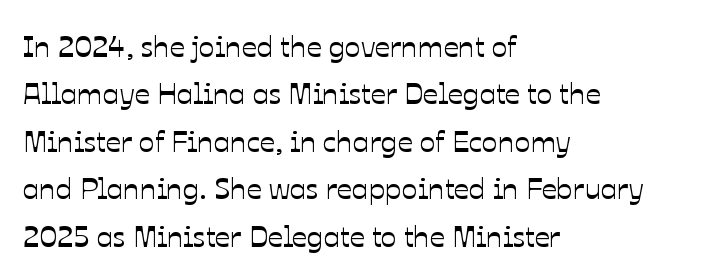
The specimen omits any rule beneath the text block's lines. The passage is arranged the way most books set body copy — flush left. The lettering stays uniformly vertical, giving the passage a roman look. How would I describe the line gaps? Plain and ordinary. Students, note that the glyphs here touch the page at normal intervals. These lines are rendered in a variable-pitch font.
